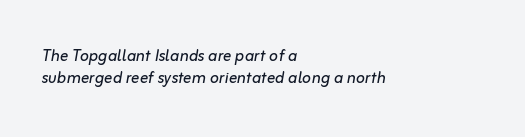
{"italic": "yes", "lean": "right", "slant_degrees": 10, "bold": "no", "underline": "no", "align": "left", "line_spacing": "tight", "line_spacing_ratio": 1.05, "letter_spacing": "normal", "letter_spacing_em": 0.0, "glyph_px": 21}
